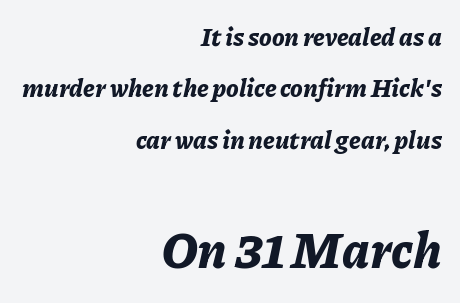
The emphasis by scale lands on block number two, below. This sample has the flowing, uneven cadence of proportional lettering. Each line ends at the same right margin while the left side varies. Weight: bold. Has an underline been added? It has not.
